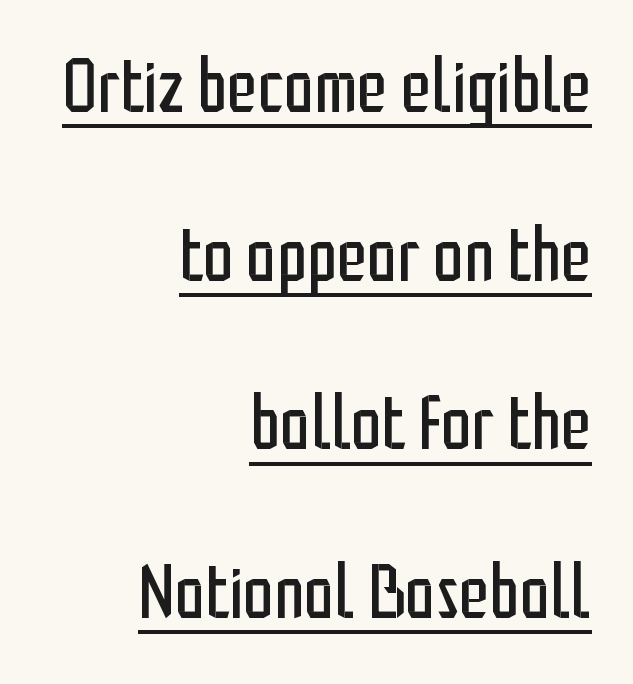
Does a line run under the words? Yes, clearly. The weight tops out at a normal text grade. Ascenders rise straight up at ninety degrees. These lines keep a tight, regular rhythm from letter to letter. Regarding leading, the lines here are spaced well apart.
